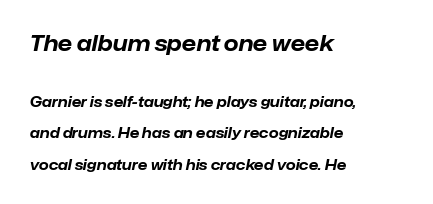
{"italic": "yes", "lean": "right", "slant_degrees": 12, "bold": "yes", "underline": "no", "align": "left", "line_spacing": "loose", "line_spacing_ratio": 2.22, "letter_spacing": "normal", "letter_spacing_em": 0.0, "larger_block": "first", "size_ratio": 1.5, "glyph_px": 21}
